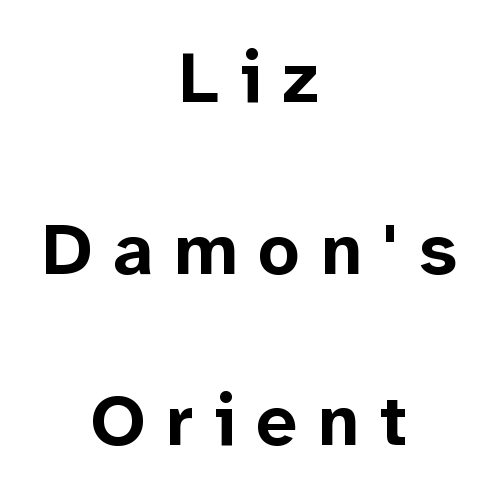
Is this a sans? Yes — the strokes have no serifs. One glance says open: line gaps are wider than usual. These lines carry a lot of weight — the face is fully bold. The gaps between neighbouring characters are conspicuously large. Notice how the stems are strictly vertical — no italics here.
